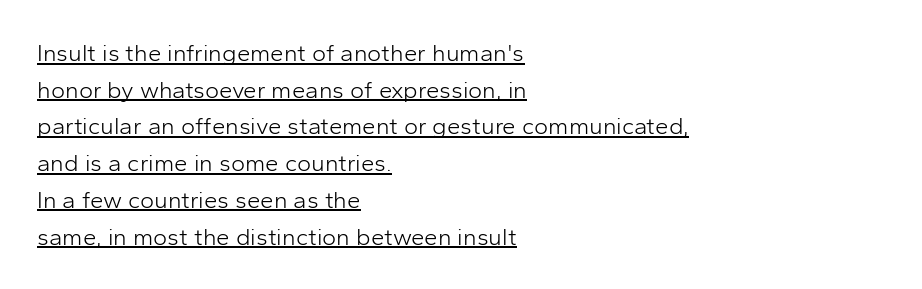
The image shows 24 px text type, upright; set left-aligned, normal line spacing (1.53x), normal letter spacing, underlined.
